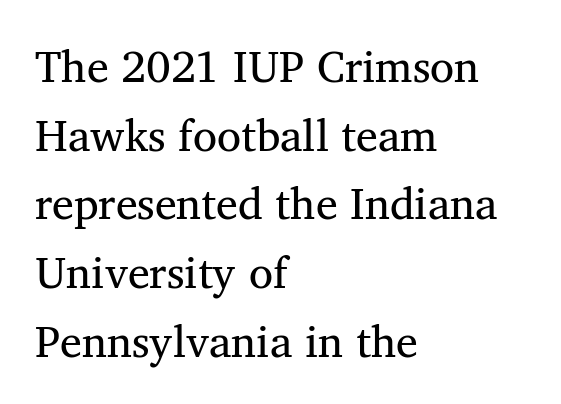
The image shows 44 px regular-weight serif type, upright; set left-aligned, normal line spacing (1.56x), normal letter spacing, not underlined; medium stroke contrast and a medium x-height.
